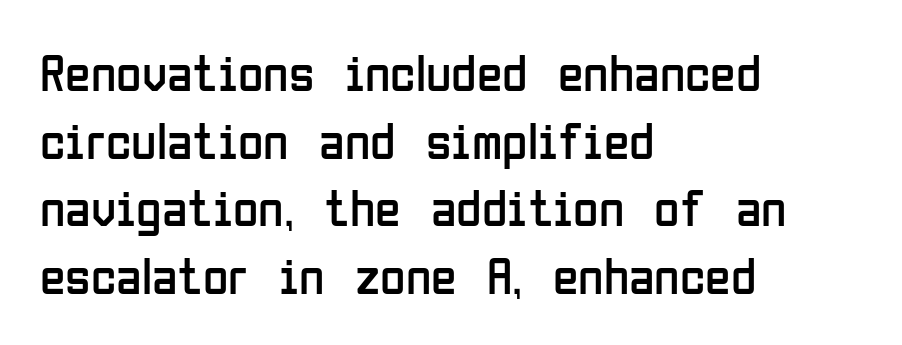
Q: Is the text bold? A: No.
Q: Is the text italic (slanted)? A: No, it is upright.
Q: Is the typeface a serif or a sans-serif typeface? A: Sans-serif.
Q: Is the text underlined? A: No.
Q: How is the paragraph aligned? A: Left-aligned.
Q: Is the spacing between letters normal or unusually wide? A: Normal.
Q: Is the spacing between lines tight, normal or loose? A: Normal.
Q: Width (condensed, normal, or wide)? A: Condensed.
Q: Stroke contrast? A: Low.
Q: x-height? A: Medium.
Q: Monospaced? A: No.
